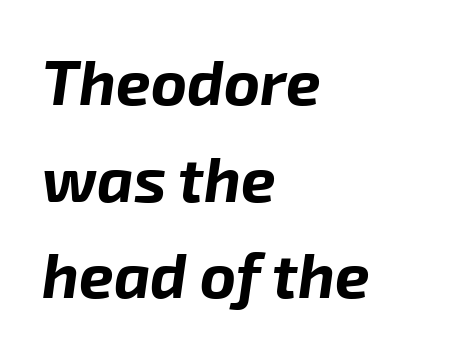
Each glyph is drawn with heavy, bold strokes. The passage shown leans; its letterforms are oblique. How are the letters spaced? Ordinarily, with no added tracking. This sample has the flowing, uneven cadence of proportional lettering. Layout note: lines flush left.
